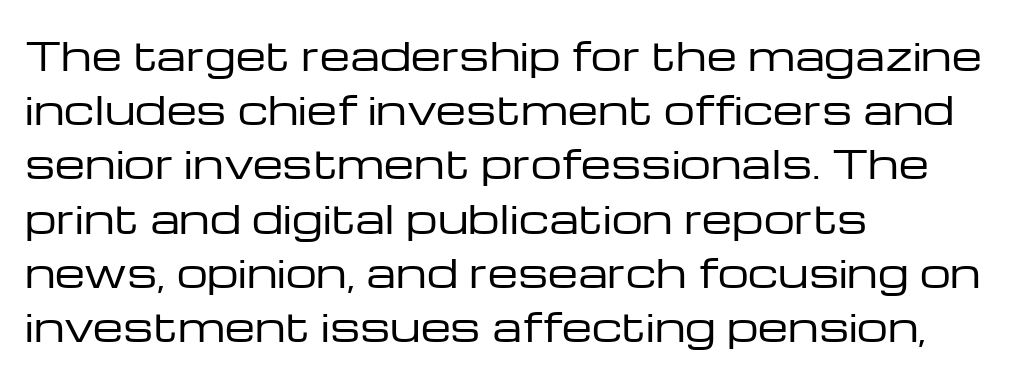
Does the copy run flush right? No — it runs flush left. Each letter keeps its own natural width here, so spacing adapts to shape. Bare-footed words on every line. The lettering holds an erect, upright posture throughout. Honestly, the letter spacing is just normal — you wouldn't notice it.
